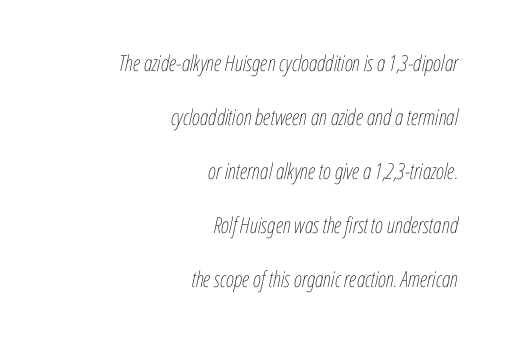
Q: Is the text bold? A: No.
Q: Is the text italic (slanted)? A: Yes, it leans right by about 12 degrees.
Q: Is the text underlined? A: No.
Q: How is the paragraph aligned? A: Right-aligned.
Q: Is the spacing between letters normal or unusually wide? A: Normal.
Q: Is the spacing between lines tight, normal or loose? A: Loose.
